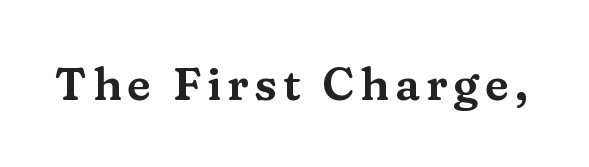
Yep, those are serifs on the letters. Unlike italic type, these characters show no tilt at all. Only glyphs here, with clear space below each row. This sample has the flowing, uneven cadence of proportional lettering.
